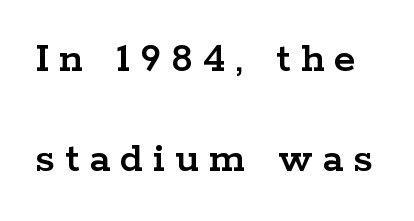
{"serif": "yes", "italic": "no", "width": "wide", "stroke_contrast": "low", "x_height": "medium", "monospaced": "no", "underline": "no", "line_spacing": "loose", "line_spacing_ratio": 2.27, "letter_spacing": "wide", "letter_spacing_em": 0.23, "glyph_px": 44}
